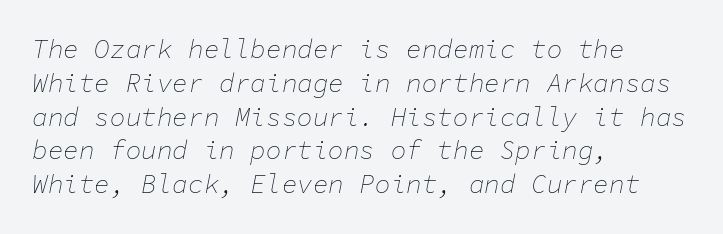
Q: Is the text bold? A: No.
Q: Is the text italic (slanted)? A: Yes, it leans right by about 11 degrees.
Q: Is the text underlined? A: No.
Q: How is the paragraph aligned? A: Left-aligned.
Q: Is the spacing between letters normal or unusually wide? A: Normal.
Q: Is the spacing between lines tight, normal or loose? A: Normal.
